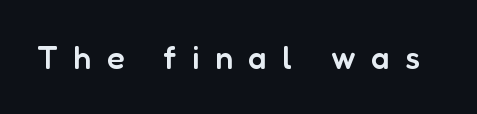
The image shows 32 px semibold sans-serif type, upright; set unusually wide letter spacing (+0.49 em), not underlined; low stroke contrast and a medium x-height.
